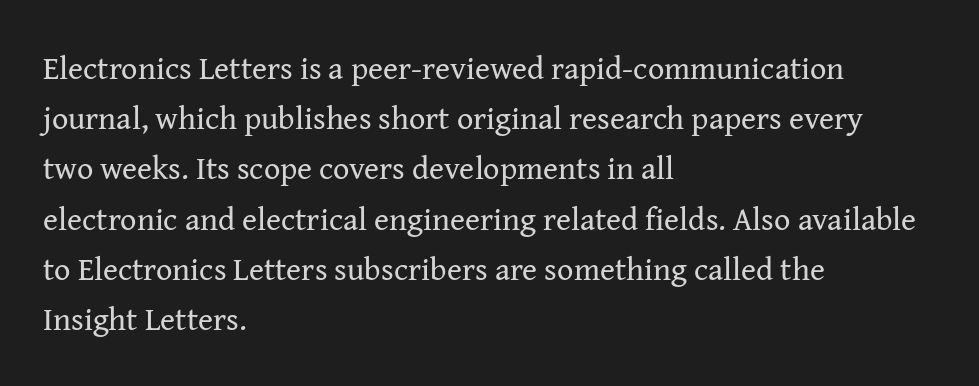
{"serif": "yes", "italic": "no", "bold": "no", "weight": "regular", "width": "normal", "stroke_contrast": "medium", "x_height": "medium", "monospaced": "no", "underline": "no", "align": "left", "line_spacing": "normal", "line_spacing_ratio": 1.57, "letter_spacing": "normal", "letter_spacing_em": 0.0, "glyph_px": 32}
